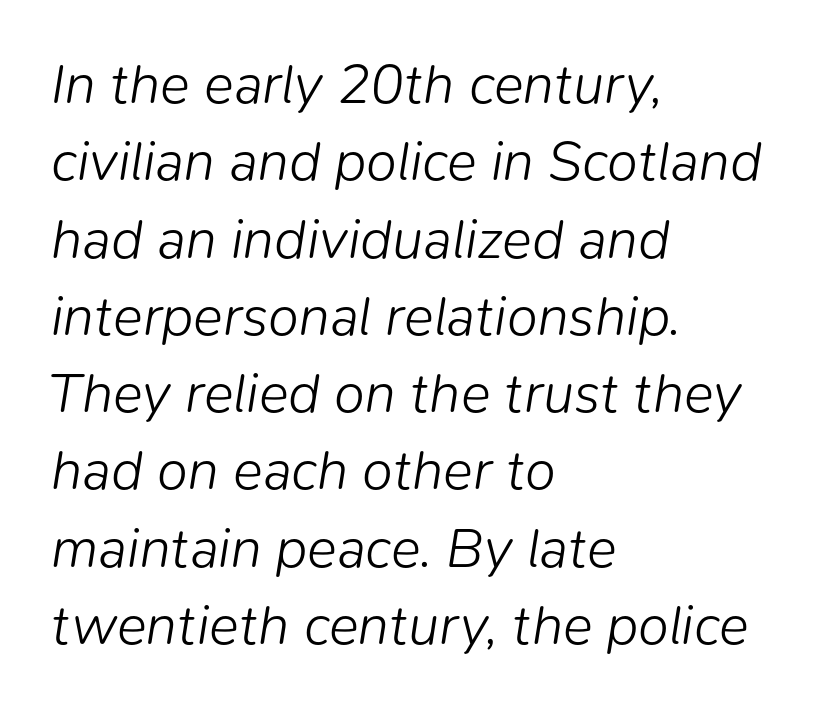
{"italic": "yes", "lean": "right", "slant_degrees": 9, "bold": "no", "weight": "light", "width": "normal", "stroke_contrast": "low", "x_height": "medium", "monospaced": "no", "underline": "no", "align": "left", "line_spacing": "normal", "line_spacing_ratio": 1.38, "letter_spacing": "normal", "letter_spacing_em": 0.0, "glyph_px": 56}
